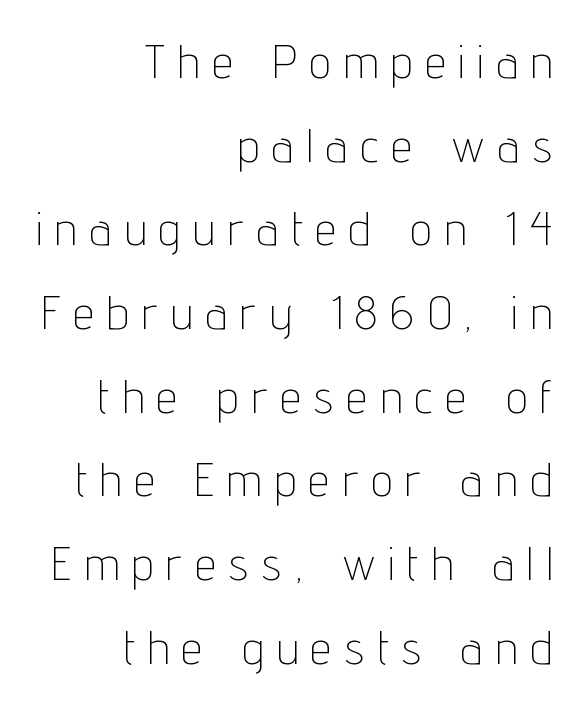
Each letter keeps its own natural width here, so spacing adapts to shape. Lines of text with bare space underneath. The lines in this sample share a right terminus and differ only in where they begin. There is plenty of visible air inserted between adjacent glyphs. This sample uses a sans-serif face.
